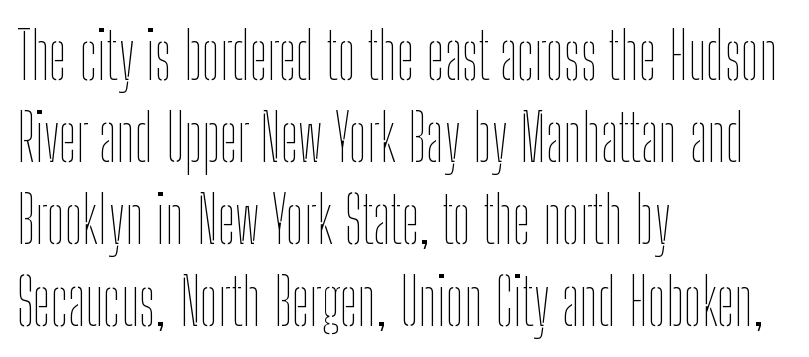
{"italic": "no", "bold": "no", "weight": "thin", "width": "condensed", "stroke_contrast": "low", "x_height": "medium", "monospaced": "no", "underline": "no", "align": "left", "line_spacing": "normal", "line_spacing_ratio": 1.28, "letter_spacing": "normal", "letter_spacing_em": 0.0, "glyph_px": 64}
